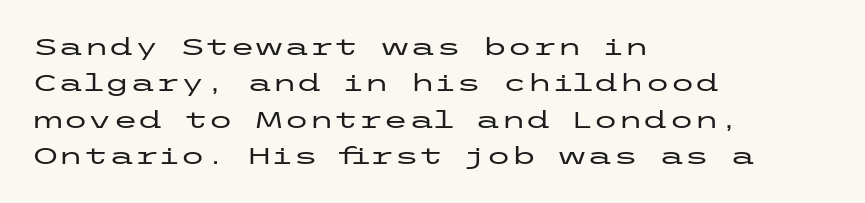
Q: Is the text italic (slanted)? A: No, it is upright.
Q: Is the text underlined? A: No.
Q: How is the paragraph aligned? A: Left-aligned.
Q: Is the spacing between letters normal or unusually wide? A: Normal.
Q: Is the spacing between lines tight, normal or loose? A: Normal.
